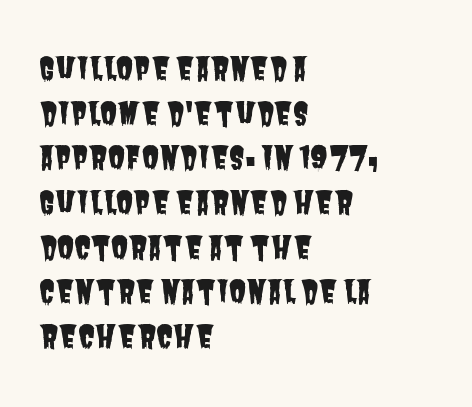
{"serif": "no", "width": "condensed", "stroke_contrast": "low", "x_height": "large", "monospaced": "no", "underline": "no", "align": "left", "line_spacing": "normal", "line_spacing_ratio": 1.44, "letter_spacing": "normal", "letter_spacing_em": 0.0, "glyph_px": 31}
